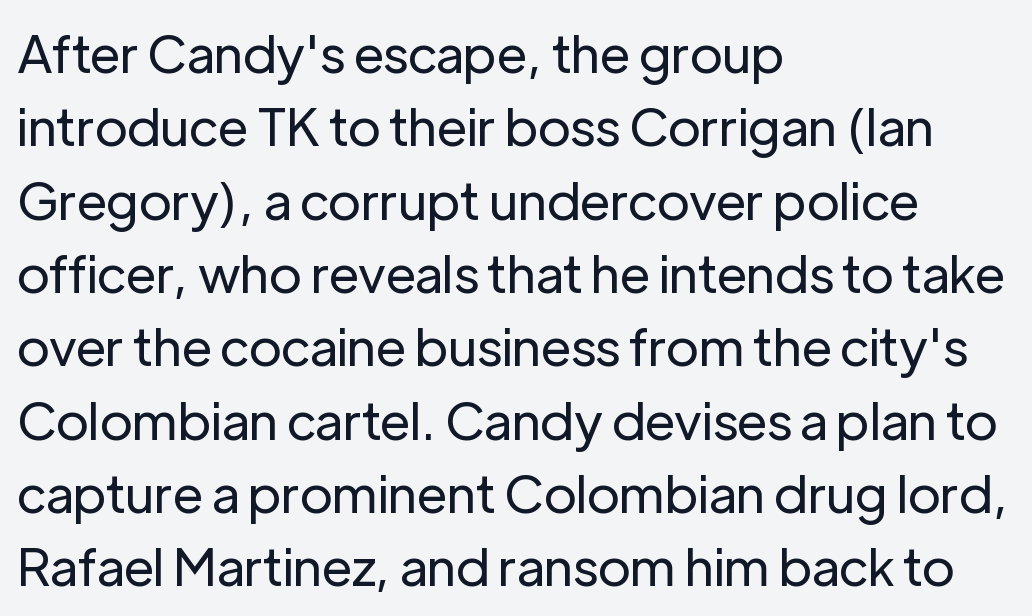
{"serif": "no", "italic": "no", "bold": "no", "weight": "regular", "width": "normal", "stroke_contrast": "low", "x_height": "medium", "monospaced": "no", "underline": "no", "align": "left", "line_spacing": "normal", "line_spacing_ratio": 1.41, "letter_spacing": "normal", "letter_spacing_em": 0.0, "glyph_px": 52}
